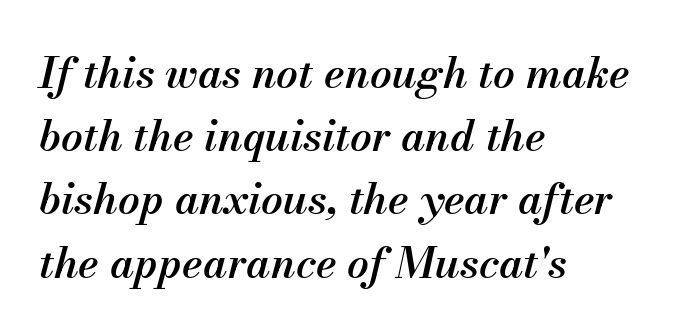
The passage shown is typed in a proportional face where columns would drift. The typesetter chose a ragged-right arrangement here. Each word holds together tightly as a unit, with standard inter-letter gaps. Lines of text with bare space underneath.
